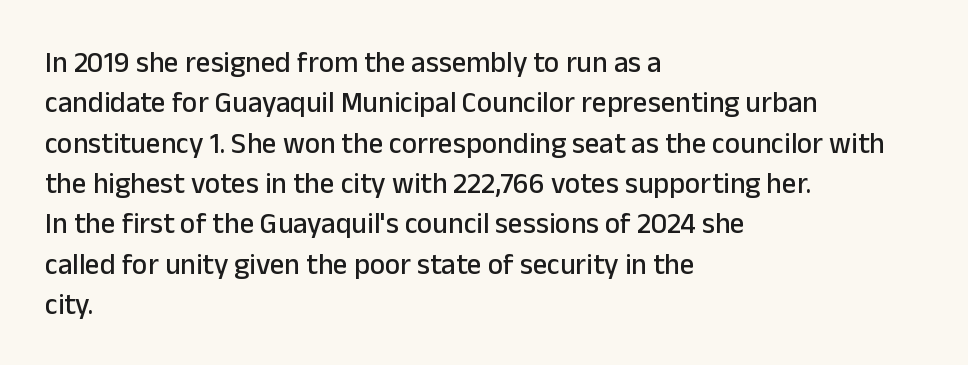
A normal amount of white space separates one row of letters from the next. A typesetter would label this face a sans. The tracking reads as untouched default to a designer's eye. Bare-footed words on every line.
